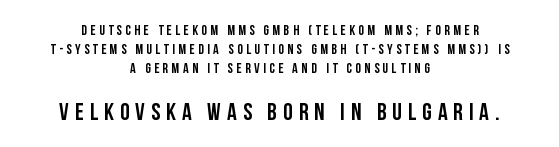
{"italic": "no", "bold": "yes", "underline": "no", "align": "center", "line_spacing": "normal", "line_spacing_ratio": 1.35, "letter_spacing": "wide", "letter_spacing_em": 0.25, "larger_block": "second", "size_ratio": 1.71, "glyph_px": 24}
